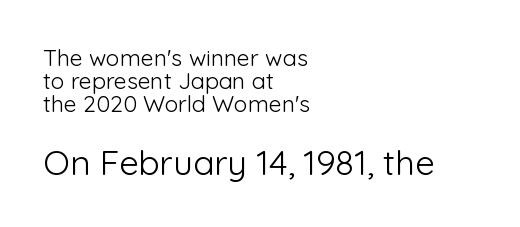
The image shows 35 px light sans-serif type, upright; set left-aligned, tight line spacing (1.0x), normal letter spacing, not underlined; the second (bottom) block is 1.52x larger; low stroke contrast and a medium x-height.
